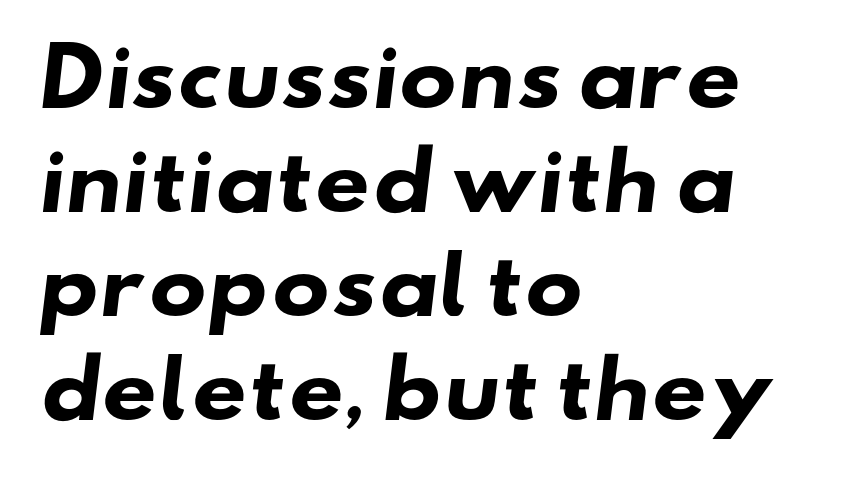
The image shows 77 px heavy, wide sans-serif type; set left-aligned, normal line spacing (1.35x), normal letter spacing, not underlined; low stroke contrast and a small x-height.
